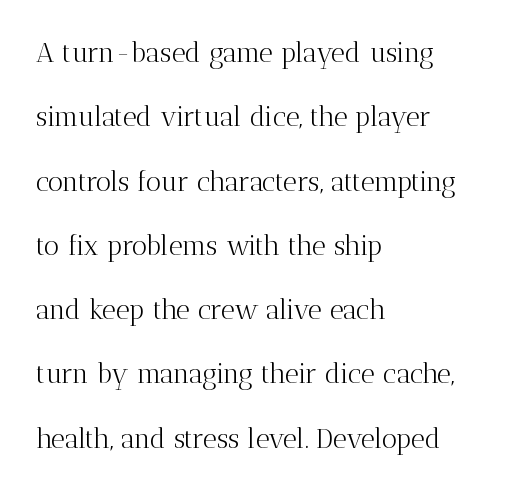
Q: Is the text bold? A: No.
Q: Is the text italic (slanted)? A: No, it is upright.
Q: Is the text underlined? A: No.
Q: How is the paragraph aligned? A: Left-aligned.
Q: Is the spacing between letters normal or unusually wide? A: Normal.
Q: Is the spacing between lines tight, normal or loose? A: Loose.
